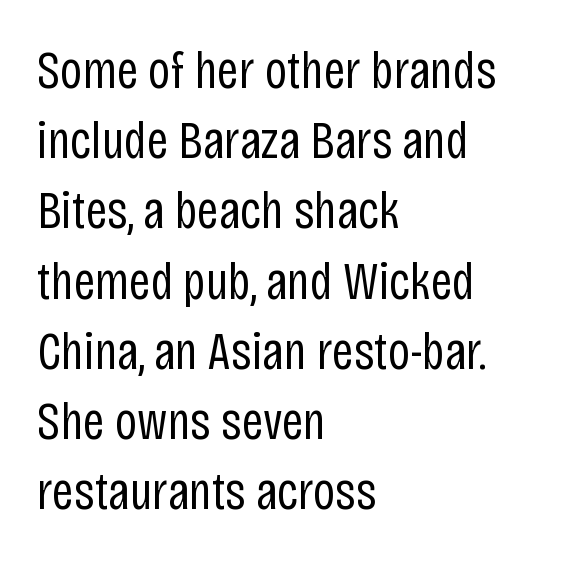
Q: Is the text bold? A: No.
Q: Is the text italic (slanted)? A: No, it is upright.
Q: Is the typeface a serif or a sans-serif typeface? A: Sans-serif.
Q: Is the text underlined? A: No.
Q: How is the paragraph aligned? A: Left-aligned.
Q: Is the spacing between letters normal or unusually wide? A: Normal.
Q: Is the spacing between lines tight, normal or loose? A: Normal.
Q: Width (condensed, normal, or wide)? A: Condensed.
Q: Stroke contrast? A: Low.
Q: x-height? A: Large.
Q: Monospaced? A: No.
